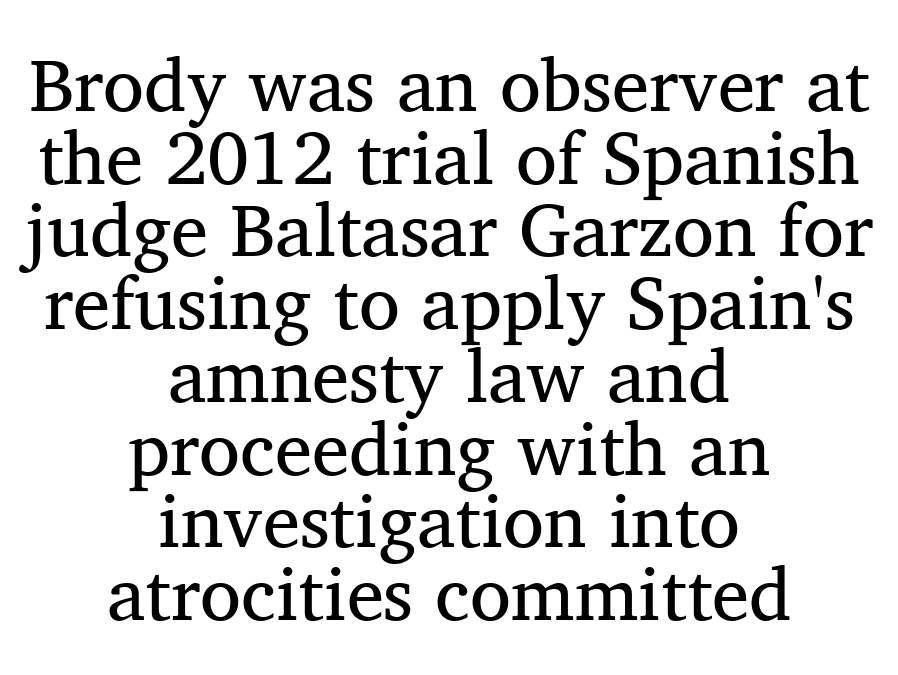
Q: Is the text bold? A: No.
Q: Is the text italic (slanted)? A: No, it is upright.
Q: Is the typeface a serif or a sans-serif typeface? A: Serif.
Q: Is the text underlined? A: No.
Q: How is the paragraph aligned? A: Centered.
Q: Is the spacing between letters normal or unusually wide? A: Normal.
Q: Is the spacing between lines tight, normal or loose? A: Tight.
Q: Width (condensed, normal, or wide)? A: Normal.
Q: Stroke contrast? A: Medium.
Q: x-height? A: Medium.
Q: Monospaced? A: No.
